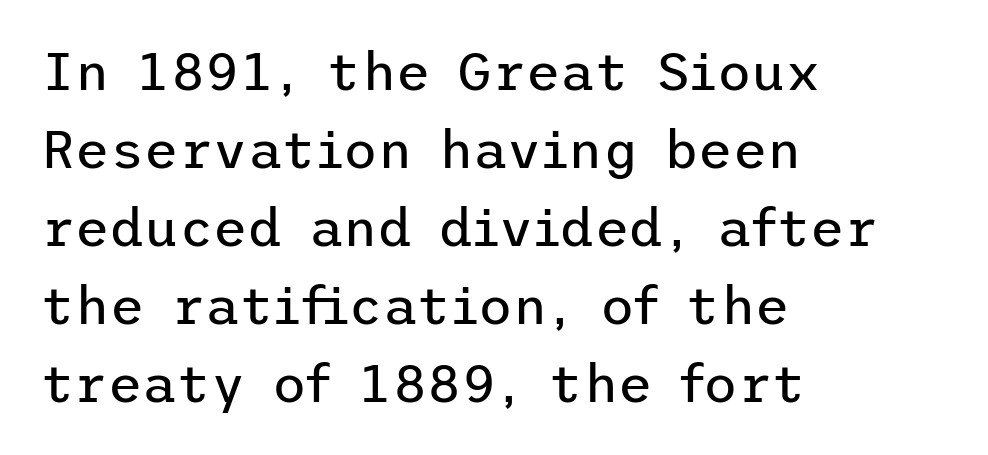
Q: Is the text bold? A: No.
Q: Is the text italic (slanted)? A: No, it is upright.
Q: Is the typeface a serif or a sans-serif typeface? A: Sans-serif.
Q: Is the text underlined? A: No.
Q: How is the paragraph aligned? A: Left-aligned.
Q: Is the spacing between letters normal or unusually wide? A: Normal.
Q: Is the spacing between lines tight, normal or loose? A: Normal.
Q: Width (condensed, normal, or wide)? A: Normal.
Q: Stroke contrast? A: Low.
Q: x-height? A: Medium.
